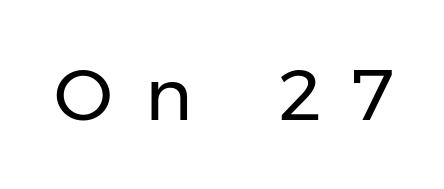
{"serif": "no", "italic": "no", "bold": "no", "weight": "regular", "width": "normal", "stroke_contrast": "low", "x_height": "medium", "monospaced": "no", "underline": "no", "letter_spacing": "wide", "letter_spacing_em": 0.45, "glyph_px": 72}
